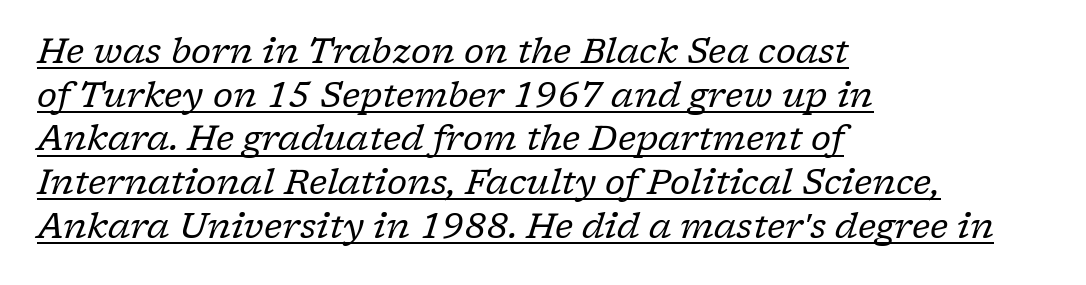
The image shows 35 px regular-weight serif type, italic (leaning right); set left-aligned, normal line spacing (1.25x), normal letter spacing, underlined; low stroke contrast and a medium x-height.
